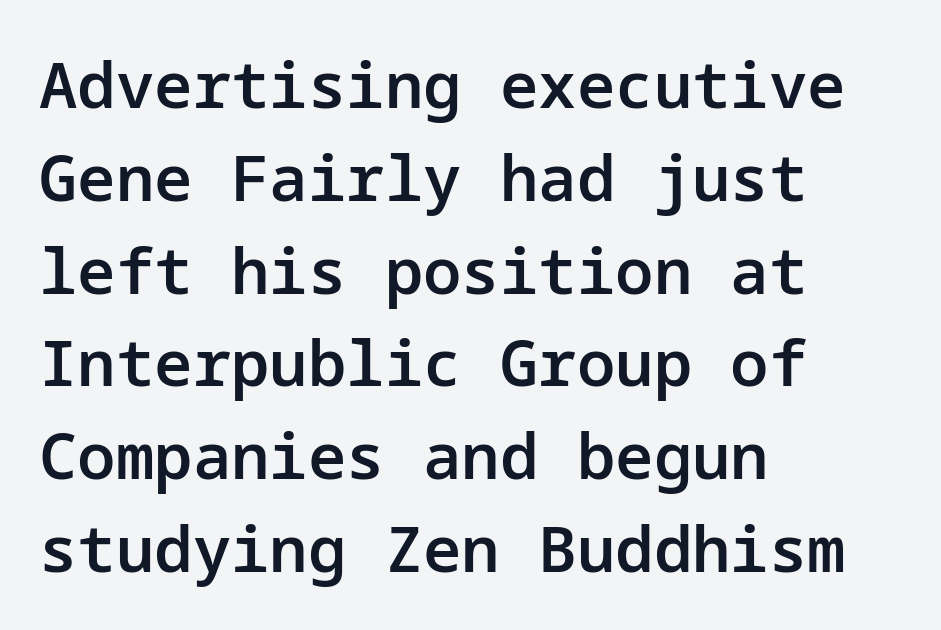
If you measured baseline to baseline, you'd find a middling distance. Short note: letters normally spaced. Anything drawn beneath the words? Only blank space. Visually the block forms a straight wall on the left and a jagged coastline on the right.
